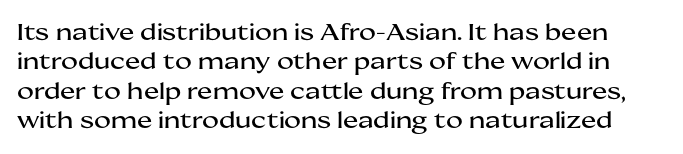
You could call the tracking neutral — neither tight nor loose. The area under the type is left untouched. Every character sits straight up, as roman type does. Leading: standard.
